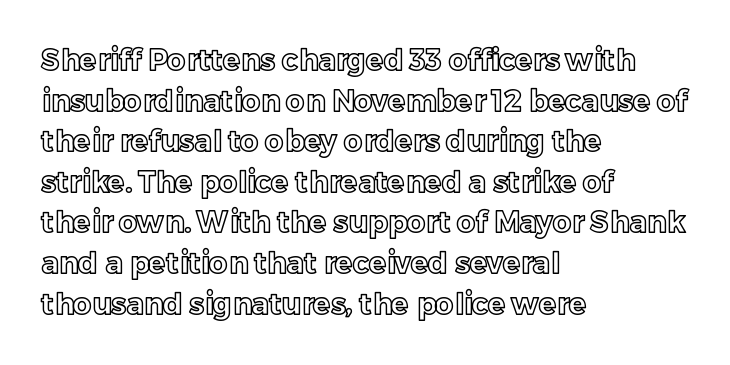
Q: Is the text italic (slanted)? A: No, it is upright.
Q: Is the text underlined? A: No.
Q: How is the paragraph aligned? A: Left-aligned.
Q: Is the spacing between letters normal or unusually wide? A: Normal.
Q: Is the spacing between lines tight, normal or loose? A: Normal.
Q: Width (condensed, normal, or wide)? A: Normal.
Q: x-height? A: Medium.
Q: Monospaced? A: No.
